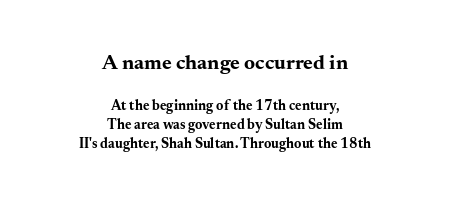
{"italic": "no", "bold": "yes", "underline": "no", "align": "center", "line_spacing": "normal", "line_spacing_ratio": 1.38, "letter_spacing": "normal", "letter_spacing_em": 0.0, "larger_block": "first", "size_ratio": 1.5, "glyph_px": 21}
